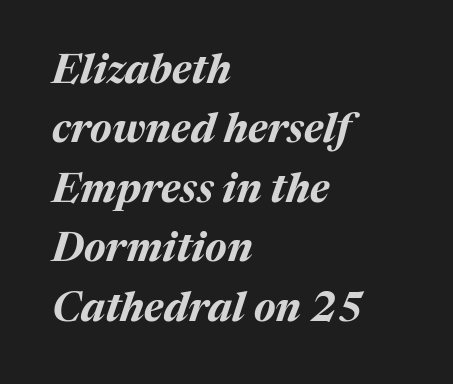
The image shows 41 px bold type, italic (leaning right); set left-aligned, normal line spacing (1.45x), normal letter spacing, not underlined; medium stroke contrast and a medium x-height.
